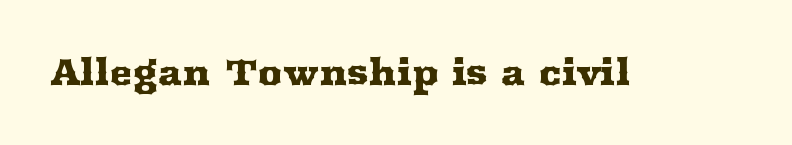
{"serif": "yes", "italic": "no", "width": "wide", "stroke_contrast": "medium", "x_height": "medium", "monospaced": "no", "underline": "no", "letter_spacing": "normal", "letter_spacing_em": 0.0, "glyph_px": 35}
